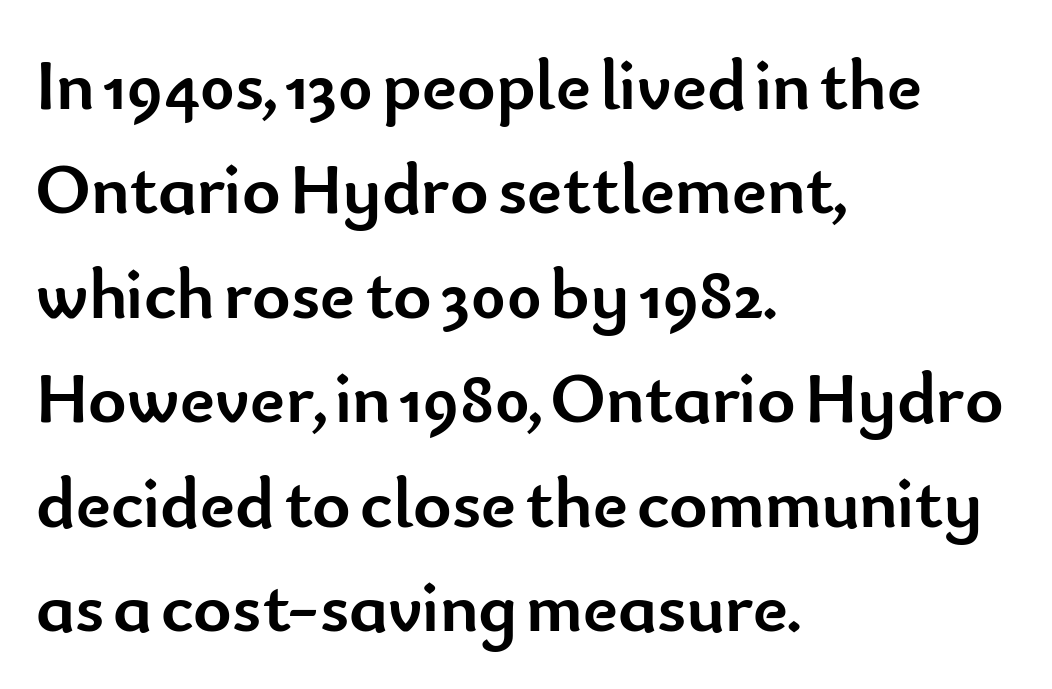
Q: Is the text bold? A: Yes.
Q: Is the text italic (slanted)? A: No, it is upright.
Q: Is the typeface a serif or a sans-serif typeface? A: Sans-serif.
Q: Is the text underlined? A: No.
Q: How is the paragraph aligned? A: Left-aligned.
Q: Is the spacing between letters normal or unusually wide? A: Normal.
Q: Is the spacing between lines tight, normal or loose? A: Normal.
Q: Width (condensed, normal, or wide)? A: Normal.
Q: Stroke contrast? A: Low.
Q: x-height? A: Small.
Q: Monospaced? A: No.
